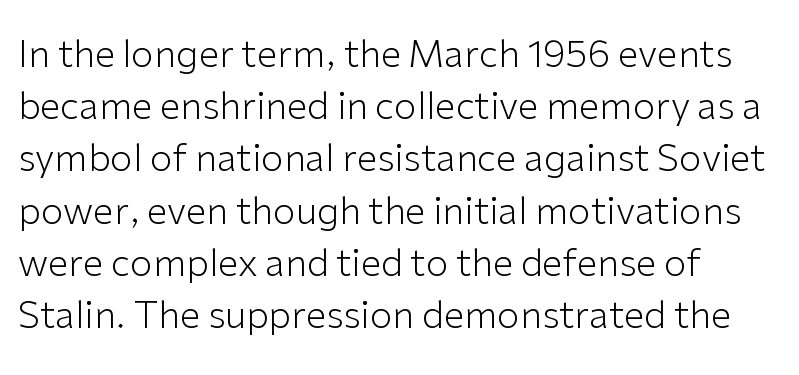
The compositor pushed each line to the left boundary. Regular leading. The face looks like a standard text weight, possibly lighter. This rendering features lettering with no underline. Does extra space separate the letters? No, they use regular spacing.
